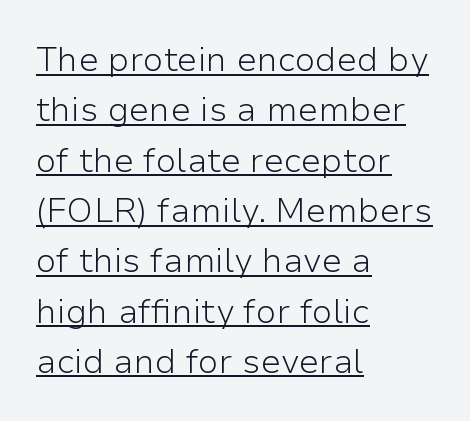
The image shows 34 px light sans-serif type, upright; set left-aligned, normal line spacing (1.48x), normal letter spacing, underlined; low stroke contrast and a medium x-height.
